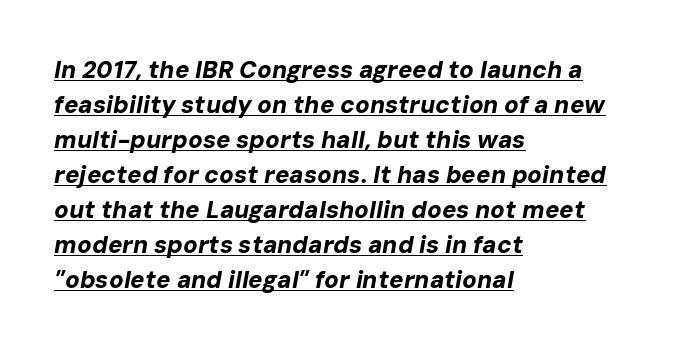
Q: Is the text bold? A: Yes.
Q: Is the text italic (slanted)? A: Yes, it leans right by about 10 degrees.
Q: Is the text underlined? A: Yes.
Q: How is the paragraph aligned? A: Left-aligned.
Q: Is the spacing between letters normal or unusually wide? A: Normal.
Q: Is the spacing between lines tight, normal or loose? A: Normal.
